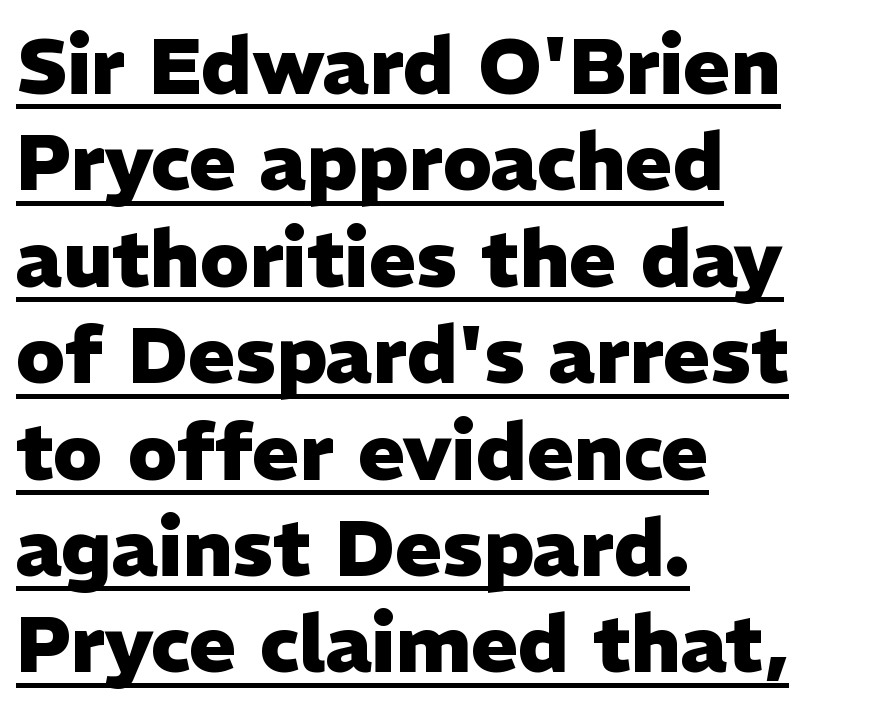
The image shows 79 px heavy sans-serif type, upright; set left-aligned, line spacing 1.22x, normal letter spacing, underlined; low stroke contrast and a medium x-height.
